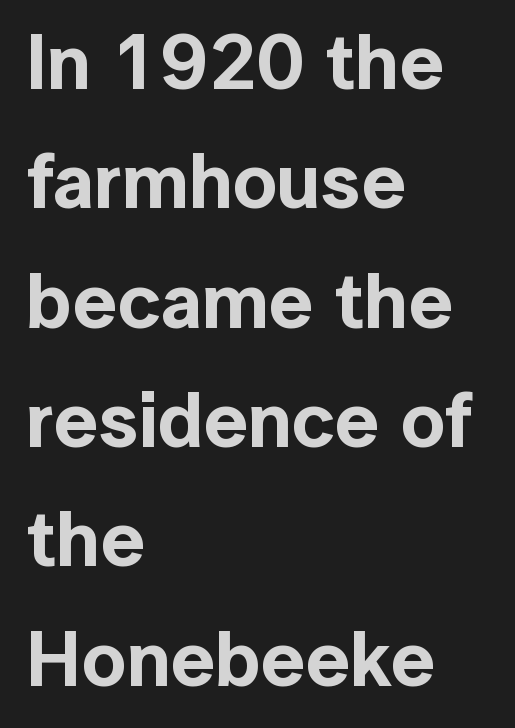
{"serif": "no", "italic": "no", "width": "normal", "x_height": "medium", "monospaced": "no", "underline": "no", "align": "left", "line_spacing": "normal", "line_spacing_ratio": 1.53, "letter_spacing": "normal", "letter_spacing_em": 0.0, "glyph_px": 78}
